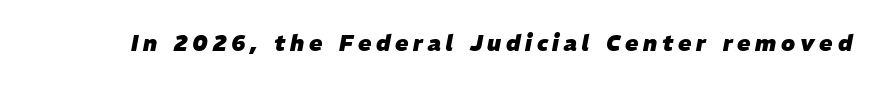
Lines of text with bare space underneath. The glyphs have the mass of a bold cut. The letters are spread apart with noticeably loose tracking. The letters are slanted; this is an italic face.
